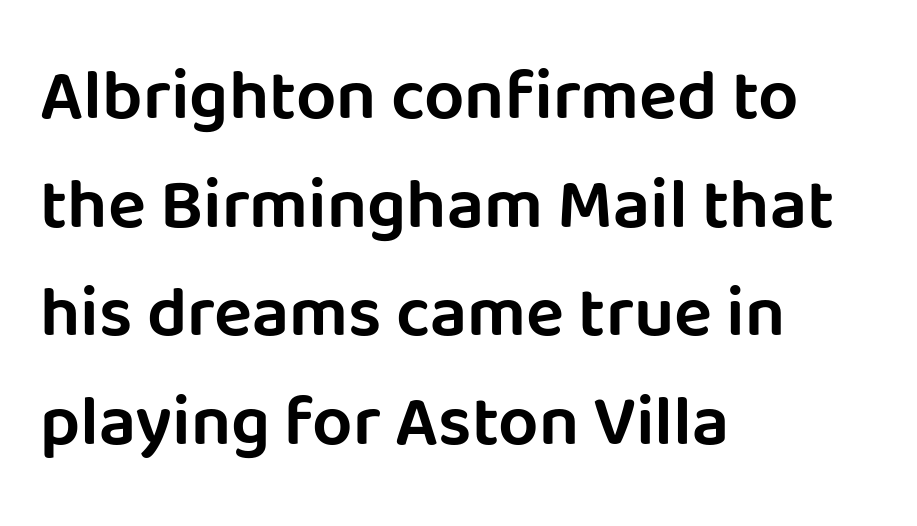
{"serif": "no", "italic": "no", "width": "normal", "stroke_contrast": "low", "x_height": "large", "monospaced": "no", "underline": "no", "align": "left", "line_spacing": "normal", "line_spacing_ratio": 1.53, "letter_spacing": "normal", "letter_spacing_em": 0.0, "glyph_px": 71}
